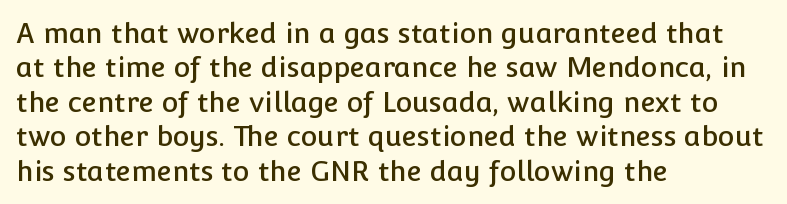
{"serif": "no", "italic": "no", "width": "normal", "stroke_contrast": "low", "x_height": "medium", "monospaced": "no", "underline": "no", "align": "left", "line_spacing_ratio": 1.23, "letter_spacing": "normal", "letter_spacing_em": 0.0, "glyph_px": 28}
